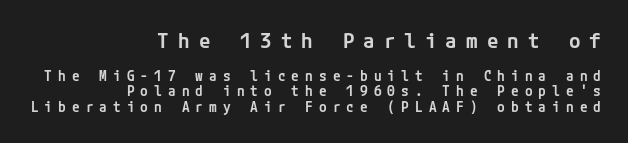
Q: Is the text bold? A: Semi-bold.
Q: Is the text italic (slanted)? A: No, it is upright.
Q: Is the text underlined? A: No.
Q: How is the paragraph aligned? A: Right-aligned.
Q: Is the spacing between letters normal or unusually wide? A: Unusually wide.
Q: Is the spacing between lines tight, normal or loose? A: Tight.
Q: Which block of text is set in a larger size, the first (top) or the second (bottom)? A: The first (top) one.
